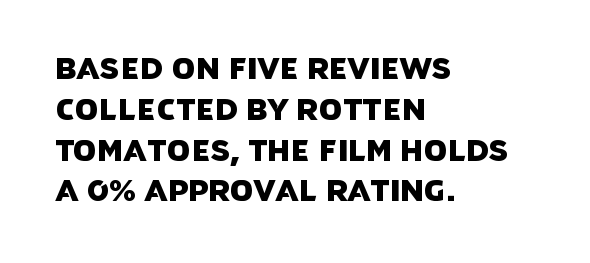
Look at the tracking — it's just the regular setting, nothing added. The designer went with a sans here, leaving each stem footless. These lines sit exactly where default settings would place them. The letters advance in unequal steps, a hallmark of proportional type. The baseline area is clear. Short and long lines alike share a common starting point at left.
